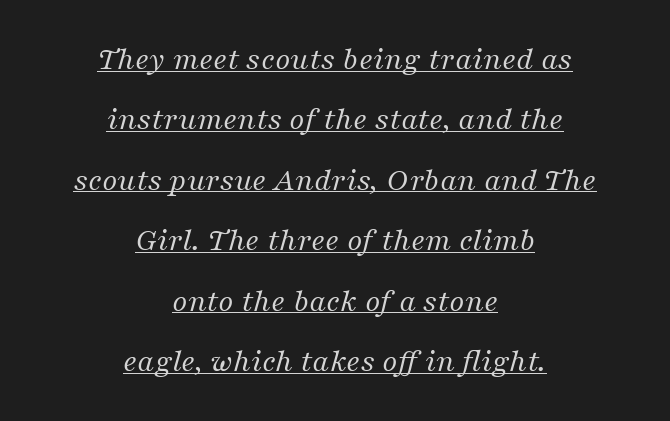
The image shows 33 px regular-weight serif type, italic (leaning right); set centered, line spacing 1.83x, normal letter spacing, underlined; medium stroke contrast and a medium x-height.
